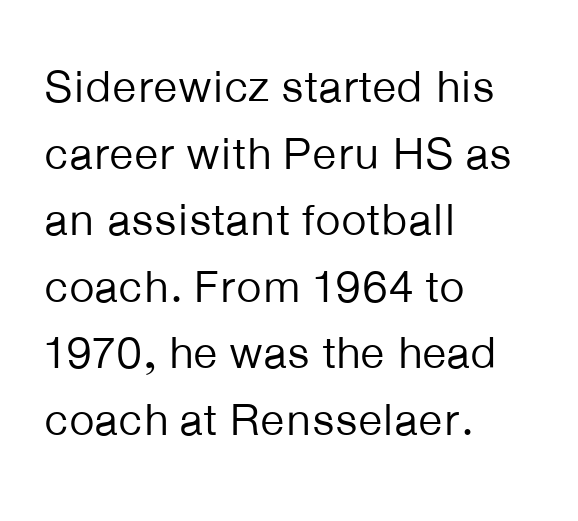
{"serif": "no", "italic": "no", "bold": "no", "weight": "regular", "width": "normal", "stroke_contrast": "low", "x_height": "medium", "monospaced": "no", "underline": "no", "align": "left", "line_spacing": "normal", "line_spacing_ratio": 1.48, "letter_spacing": "normal", "letter_spacing_em": 0.0, "glyph_px": 45}
